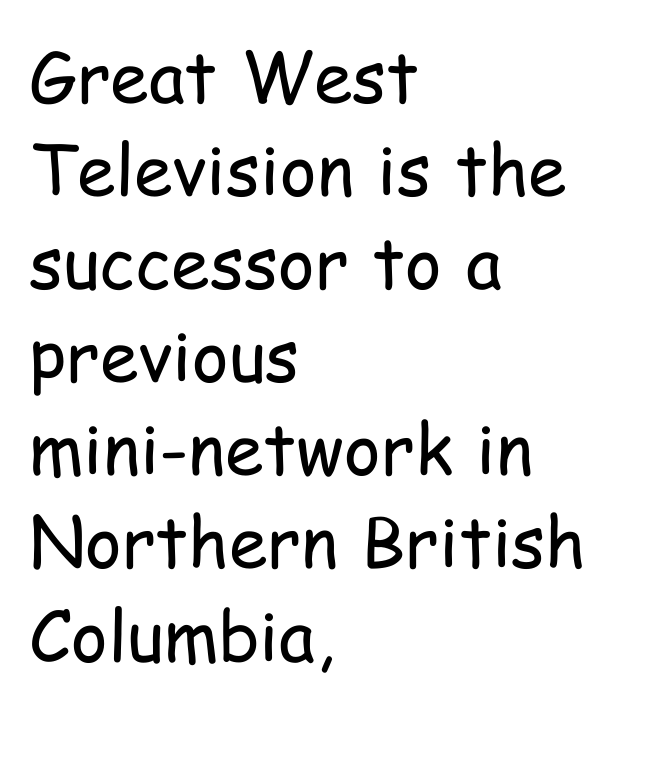
Q: Is the text bold? A: No.
Q: Is the text italic (slanted)? A: No, it is upright.
Q: Is the typeface a serif or a sans-serif typeface? A: Sans-serif.
Q: Is the text underlined? A: No.
Q: How is the paragraph aligned? A: Left-aligned.
Q: Is the spacing between letters normal or unusually wide? A: Normal.
Q: Is the spacing between lines tight, normal or loose? A: Normal.
Q: Width (condensed, normal, or wide)? A: Condensed.
Q: Stroke contrast? A: Low.
Q: x-height? A: Medium.
Q: Monospaced? A: No.
